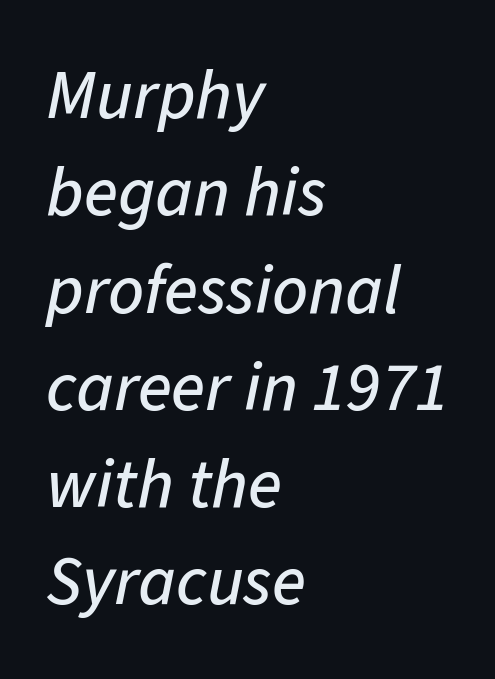
The axis of the letterforms is tilted away from vertical. Honestly, the row spacing looks completely unremarkable. Note the varied advance widths — an 'i' is clearly narrower than an 'm'. Bare-footed words on every line. The line texture is even and compact thanks to regular tracking.
